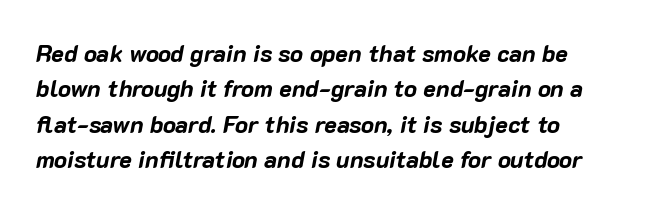
{"italic": "yes", "lean": "right", "slant_degrees": 10, "bold": "yes", "underline": "no", "line_spacing": "normal", "line_spacing_ratio": 1.47, "letter_spacing": "normal", "letter_spacing_em": 0.0, "glyph_px": 24}
